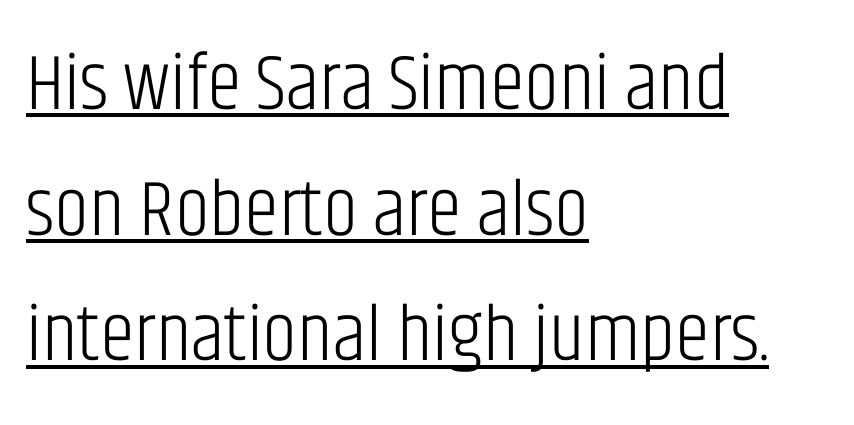
Line spacing here is normal. Varying glyph widths throughout — classic text-font behaviour. You can tell it's not italic because the verticals are truly vertical. The designer went with a sans here, leaving each stem footless.
